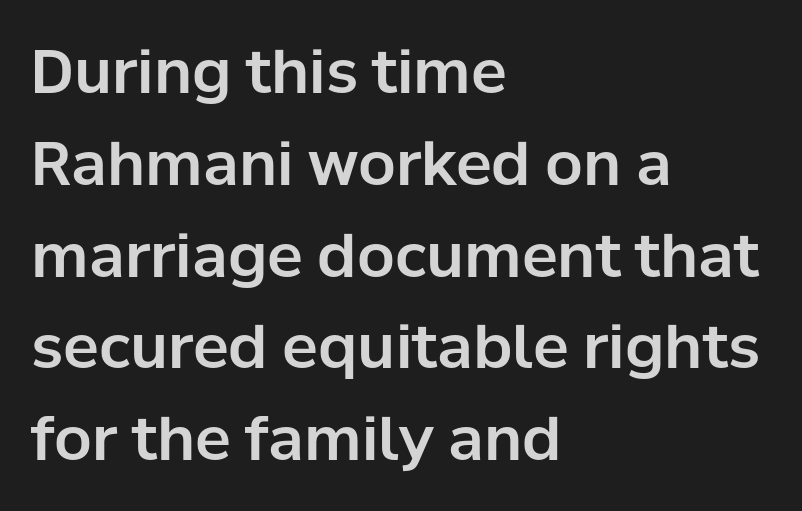
Q: Is the text italic (slanted)? A: No, it is upright.
Q: Is the typeface a serif or a sans-serif typeface? A: Sans-serif.
Q: Is the text underlined? A: No.
Q: How is the paragraph aligned? A: Left-aligned.
Q: Is the spacing between letters normal or unusually wide? A: Normal.
Q: Is the spacing between lines tight, normal or loose? A: Normal.
Q: Width (condensed, normal, or wide)? A: Normal.
Q: Stroke contrast? A: Low.
Q: x-height? A: Medium.
Q: Monospaced? A: No.
